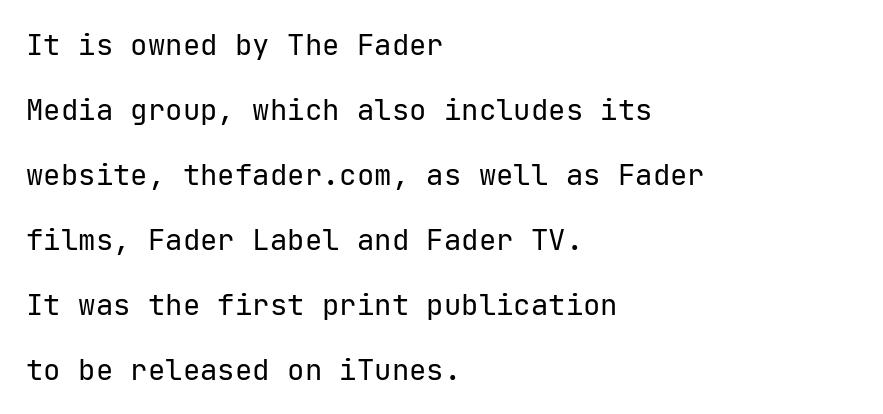
Caption: multi-line text, flush left, ragged right. Weight class: somewhere from thin through regular. The designer went with a sans here, leaving each stem footless. This sample has the even, mechanical cadence of fixed-width lettering.
